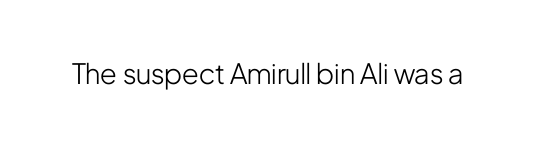
Q: Is the text bold? A: No.
Q: Is the text italic (slanted)? A: No, it is upright.
Q: Is the typeface a serif or a sans-serif typeface? A: Sans-serif.
Q: Is the text underlined? A: No.
Q: Is the spacing between letters normal or unusually wide? A: Normal.
Q: Width (condensed, normal, or wide)? A: Condensed.
Q: Stroke contrast? A: Low.
Q: x-height? A: Medium.
Q: Monospaced? A: No.
